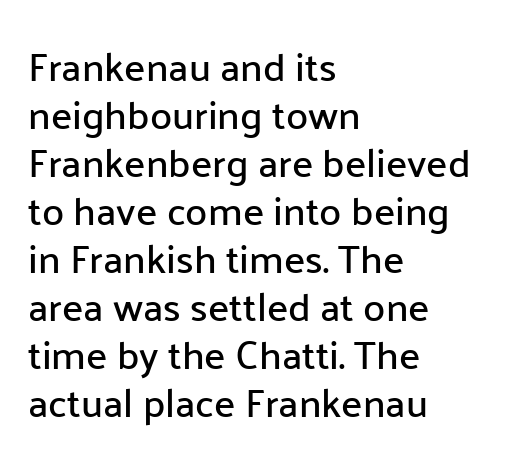
The image shows 40 px sans-serif type, upright; set left-aligned, line spacing 1.2x, normal letter spacing, not underlined; low stroke contrast and a medium x-height.
